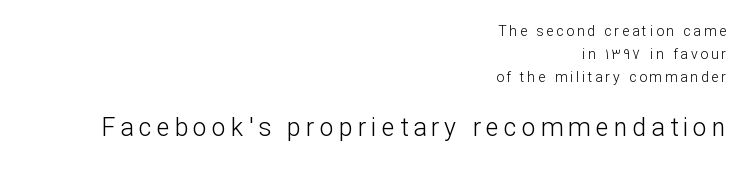
Every row of glyphs terminates at an identical x-position on the right. Quick note: not italic, upright. The face used here appears at its bigger size in the lower chunk. How are the letters spaced? Widely, with obvious added tracking. This is not heavy type; no bold has been used. Quick note: underline off.
